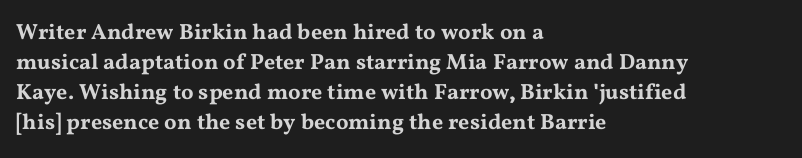
The image shows 22 px text type, upright; set left-aligned, normal line spacing (1.37x), normal letter spacing, not underlined.
